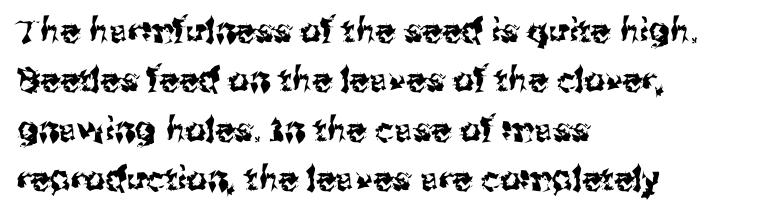
Caption: multi-line text, flush left, ragged right. Looks like regular typesetting: each glyph gets only the width it needs. The tracking reads as untouched default to a designer's eye. Descenders hang freely into open space. Unlike a traditional serif, this face leaves its strokes unadorned. The rendering uses a moderate line-height, typical for paragraphs.
